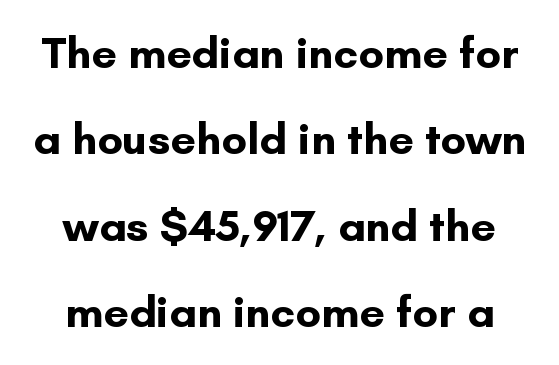
{"serif": "no", "italic": "no", "bold": "yes", "weight": "bold", "width": "normal", "stroke_contrast": "low", "x_height": "small", "monospaced": "no", "underline": "no", "align": "center", "line_spacing": "loose", "line_spacing_ratio": 1.92, "letter_spacing": "normal", "letter_spacing_em": 0.0, "glyph_px": 45}
